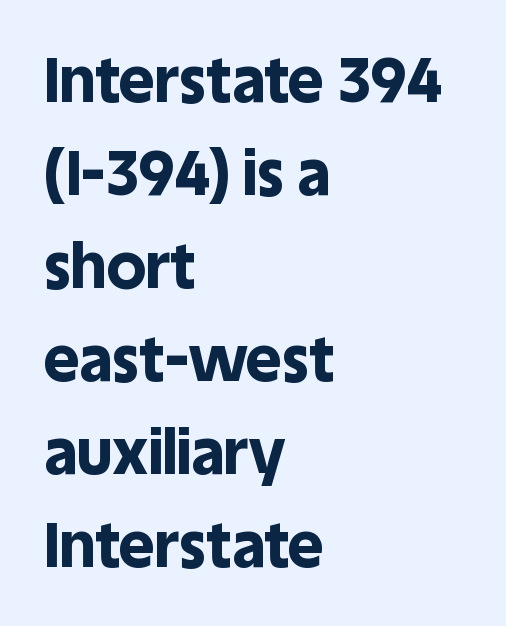
Proportional: the letters do not fall into vertical columns. Characters remain perfectly vertical along every line. What stands out about the letter spacing? Nothing — it is the standard amount. The text block is weighted toward the left margin, trailing off unevenly rightward.
